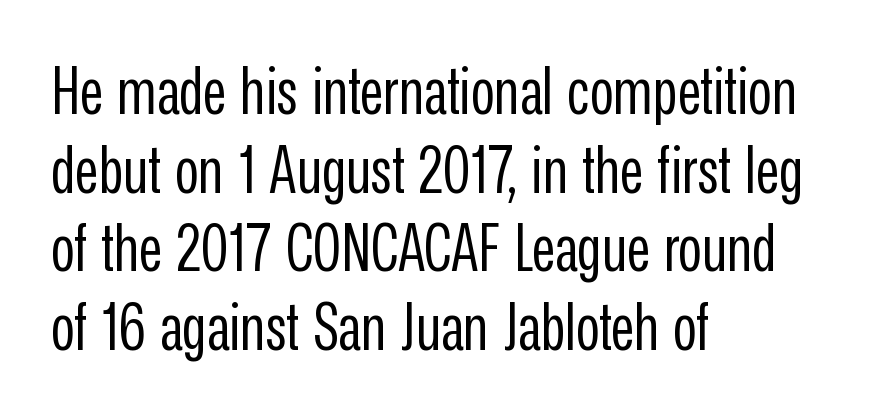
{"serif": "no", "italic": "no", "bold": "no", "weight": "regular", "width": "condensed", "stroke_contrast": "low", "x_height": "medium", "monospaced": "no", "underline": "no", "align": "left", "line_spacing_ratio": 1.21, "letter_spacing": "normal", "letter_spacing_em": 0.0, "glyph_px": 65}
